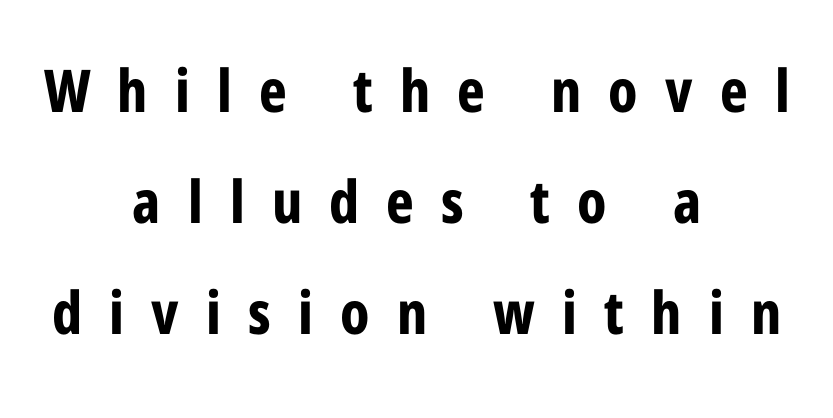
Centered paragraph, ragged on both sides. Look at the bottom of the vertical strokes: they stop flat, with no serifs. A full-strength bold gives these letters their thick strokes. The lettering holds an erect, upright posture throughout.
